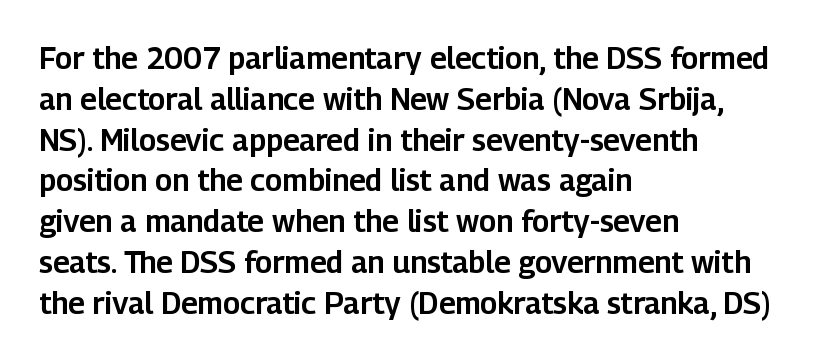
The image shows 30 px sans-serif type, upright; set left-aligned, normal line spacing (1.36x), normal letter spacing, not underlined; low stroke contrast and a medium x-height.
